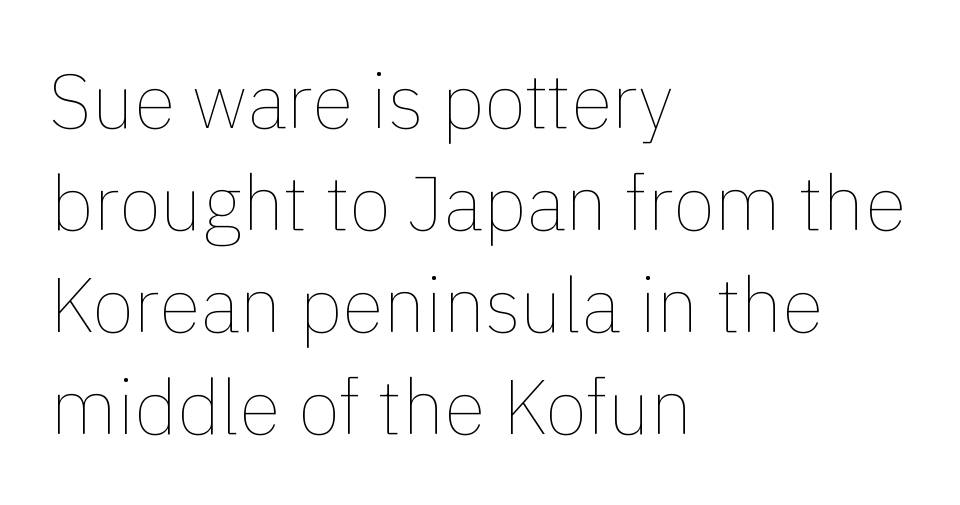
Is there much room between lines? A standard amount, neither cramped nor airy. The zone under the glyphs is completely vacant. The line texture is even and compact thanks to regular tracking. Does the lettering tilt? It doesn't — this is upright. The text block is weighted toward the left margin, trailing off unevenly rightward.
